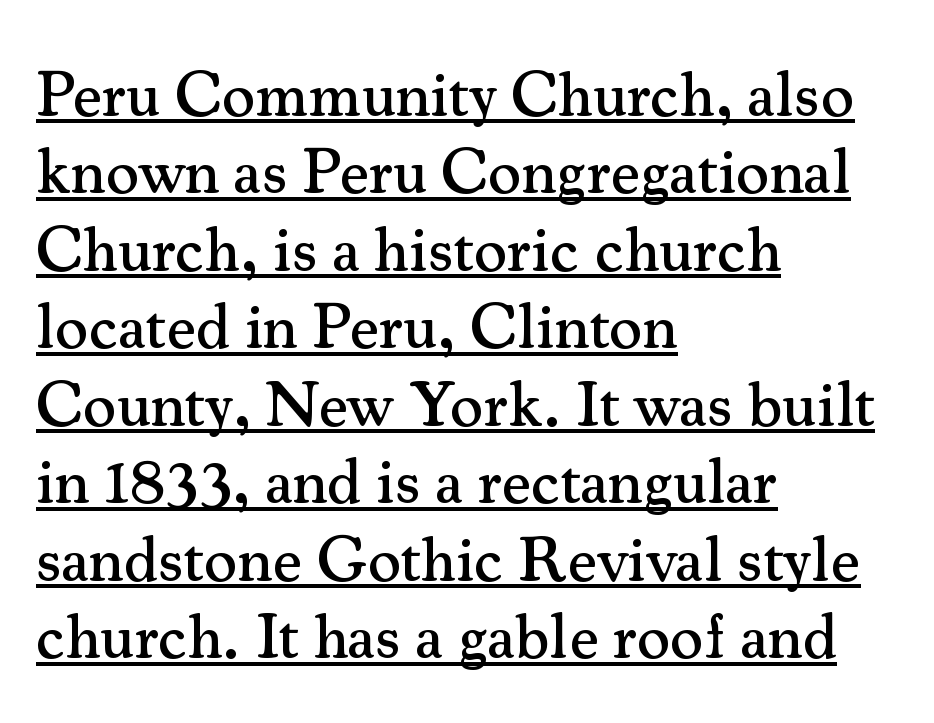
Q: Is the text italic (slanted)? A: No, it is upright.
Q: Is the typeface a serif or a sans-serif typeface? A: Serif.
Q: Is the text underlined? A: Yes.
Q: How is the paragraph aligned? A: Left-aligned.
Q: Is the spacing between letters normal or unusually wide? A: Normal.
Q: Width (condensed, normal, or wide)? A: Normal.
Q: Stroke contrast? A: Medium.
Q: x-height? A: Small.
Q: Monospaced? A: No.
